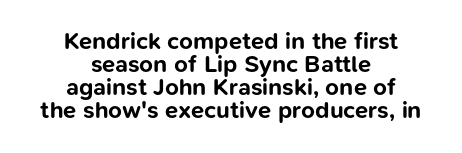
Q: Is the text bold? A: Yes.
Q: Is the text italic (slanted)? A: No, it is upright.
Q: Is the text underlined? A: No.
Q: How is the paragraph aligned? A: Centered.
Q: Is the spacing between letters normal or unusually wide? A: Normal.
Q: Is the spacing between lines tight, normal or loose? A: Tight.
